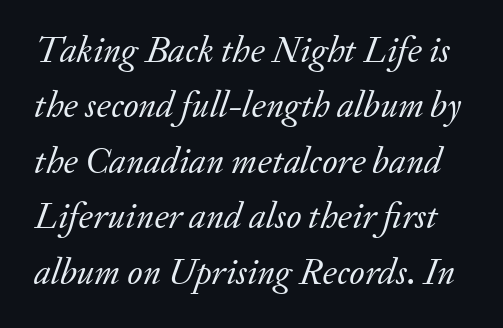
{"serif": "yes", "italic": "yes", "lean": "right", "slant_degrees": 20, "bold": "no", "weight": "regular", "width": "normal", "stroke_contrast": "low", "x_height": "small", "monospaced": "no", "underline": "no", "line_spacing": "normal", "line_spacing_ratio": 1.5, "letter_spacing": "normal", "letter_spacing_em": 0.0, "glyph_px": 37}
